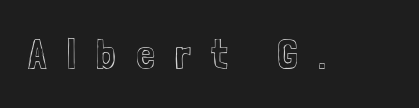
The image shows 43 px condensed type, upright; set unusually wide letter spacing (+0.47 em), not underlined; a medium x-height.
